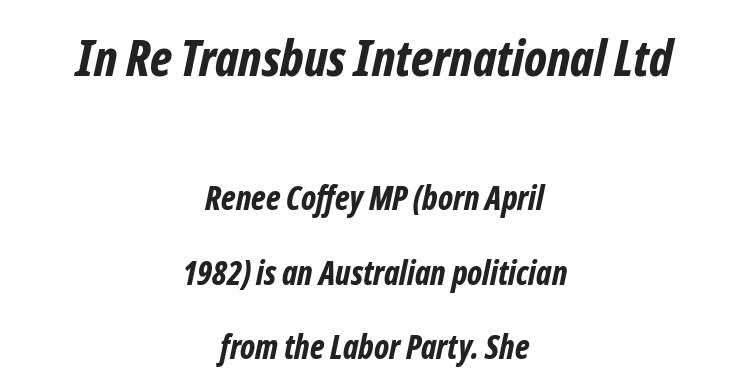
Q: Is the text bold? A: Yes.
Q: Is the text italic (slanted)? A: Yes, it leans right by about 12 degrees.
Q: Is the text underlined? A: No.
Q: How is the paragraph aligned? A: Centered.
Q: Is the spacing between letters normal or unusually wide? A: Normal.
Q: Is the spacing between lines tight, normal or loose? A: Loose.
Q: Which block of text is set in a larger size, the first (top) or the second (bottom)? A: The first (top) one.
Q: Width (condensed, normal, or wide)? A: Condensed.
Q: Stroke contrast? A: Low.
Q: x-height? A: Medium.
Q: Monospaced? A: No.
